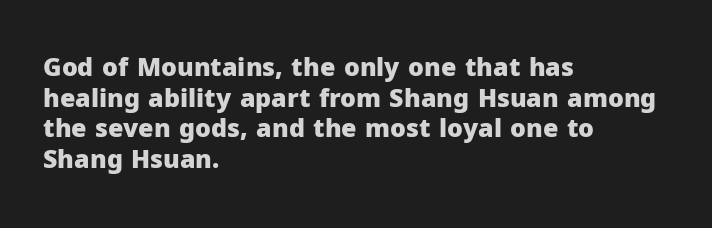
The image shows 25 px bold type, upright; set left-aligned, line spacing 1.23x, normal letter spacing, not underlined.
